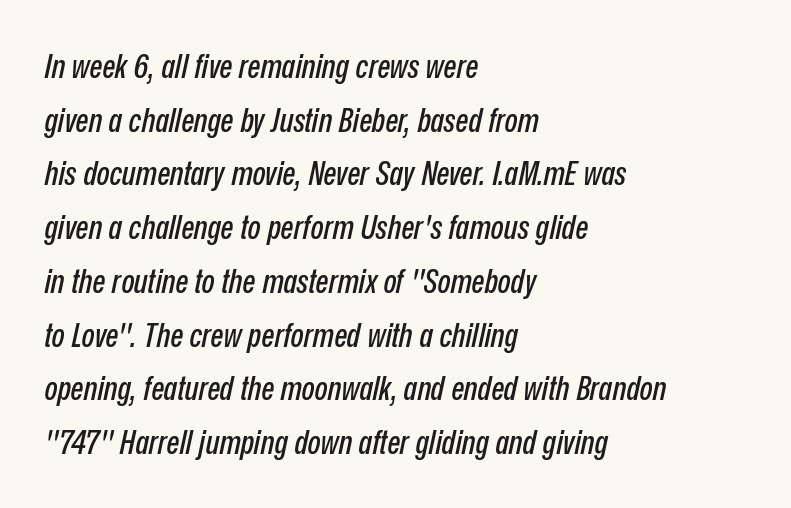
{"italic": "yes", "lean": "right", "slant_degrees": 12, "width": "condensed", "stroke_contrast": "low", "x_height": "medium", "monospaced": "no", "underline": "no", "align": "left", "line_spacing": "normal", "line_spacing_ratio": 1.58, "letter_spacing": "normal", "letter_spacing_em": 0.0, "glyph_px": 34}
